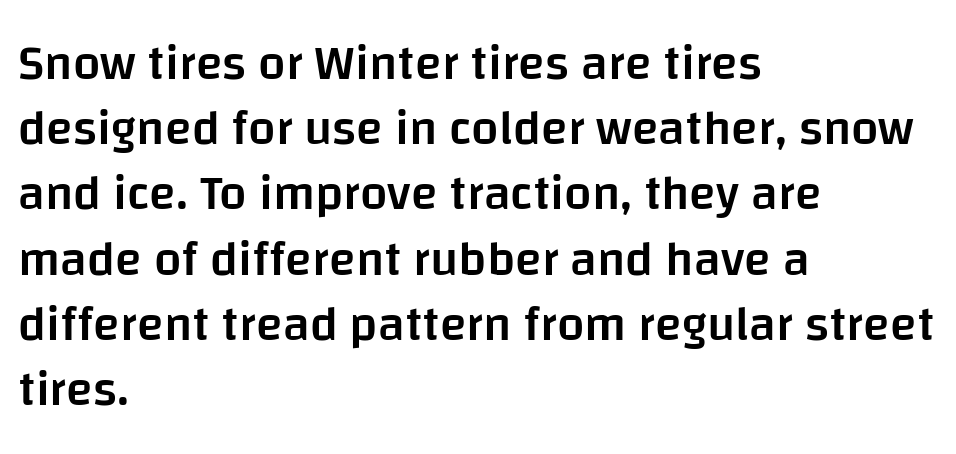
Q: Is the text bold? A: Semi-bold.
Q: Is the text italic (slanted)? A: No, it is upright.
Q: Is the typeface a serif or a sans-serif typeface? A: Sans-serif.
Q: Is the text underlined? A: No.
Q: How is the paragraph aligned? A: Left-aligned.
Q: Is the spacing between letters normal or unusually wide? A: Normal.
Q: Is the spacing between lines tight, normal or loose? A: Normal.
Q: Width (condensed, normal, or wide)? A: Normal.
Q: Stroke contrast? A: Low.
Q: x-height? A: Large.
Q: Monospaced? A: No.
